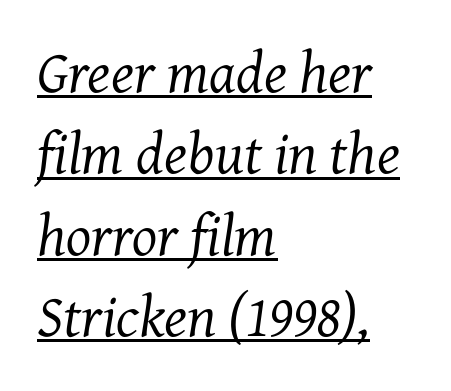
The image shows 59 px regular-weight serif type, italic (leaning right); set left-aligned, normal line spacing (1.38x), normal letter spacing, underlined; medium stroke contrast and a medium x-height.
